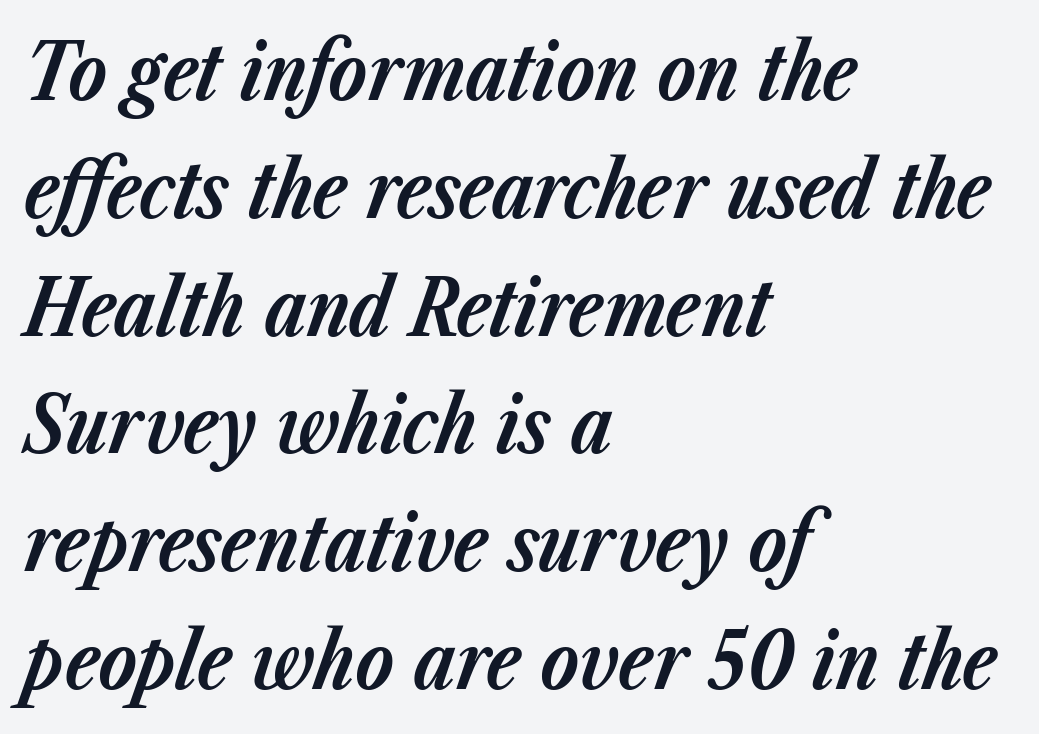
A dark, heavy texture on the line: the type is bold. Descender tails drop into unmarked territory. The rendering uses natural spacing where letterforms have individual widths. Teacher's note: observe the even left margin — that is flush-left alignment.
